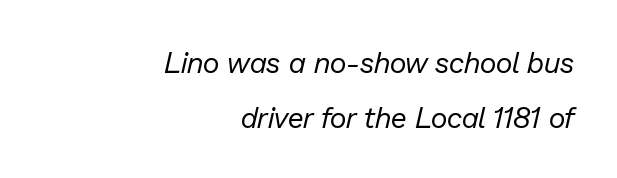
Q: Is the text bold? A: No.
Q: Is the text italic (slanted)? A: Yes, it leans right by about 13 degrees.
Q: Is the text underlined? A: No.
Q: How is the paragraph aligned? A: Right-aligned.
Q: Is the spacing between letters normal or unusually wide? A: Normal.
Q: Width (condensed, normal, or wide)? A: Normal.
Q: Stroke contrast? A: Low.
Q: x-height? A: Medium.
Q: Monospaced? A: No.
